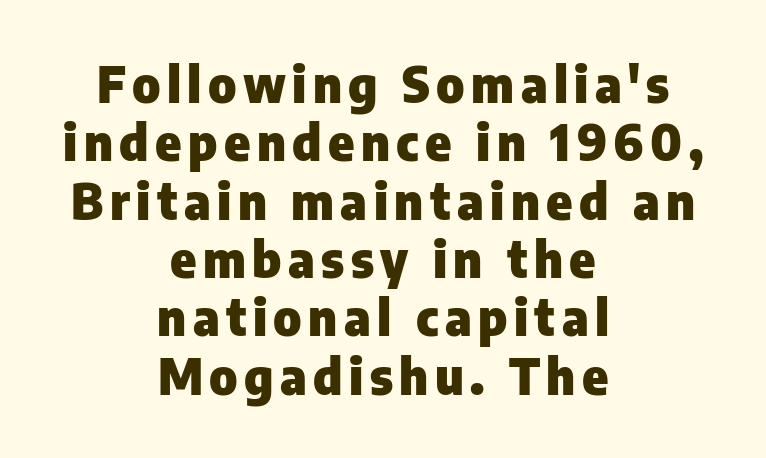
{"serif": "no", "italic": "no", "bold": "yes", "weight": "heavy", "width": "normal", "stroke_contrast": "low", "x_height": "medium", "monospaced": "no", "underline": "no", "align": "center", "line_spacing_ratio": 1.19, "glyph_px": 49}
